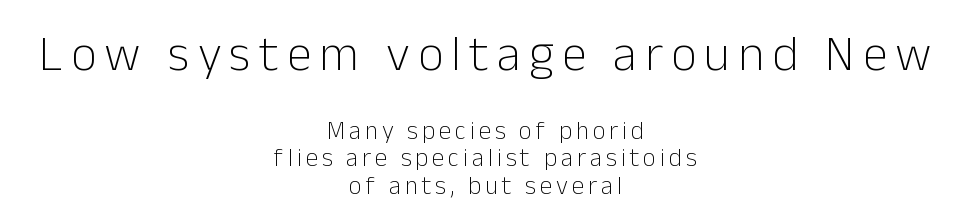
{"serif": "no", "italic": "no", "bold": "no", "weight": "light", "width": "normal", "stroke_contrast": "low", "x_height": "medium", "monospaced": "no", "underline": "no", "align": "center", "line_spacing": "tight", "line_spacing_ratio": 1.1, "larger_block": "first", "size_ratio": 2.0, "glyph_px": 50}
